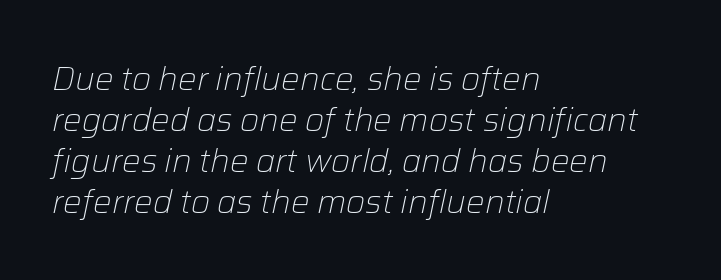
{"italic": "yes", "lean": "right", "slant_degrees": 12, "bold": "no", "weight": "light", "width": "normal", "stroke_contrast": "low", "x_height": "medium", "monospaced": "no", "underline": "no", "align": "left", "line_spacing_ratio": 1.24, "letter_spacing": "normal", "letter_spacing_em": 0.0, "glyph_px": 33}
